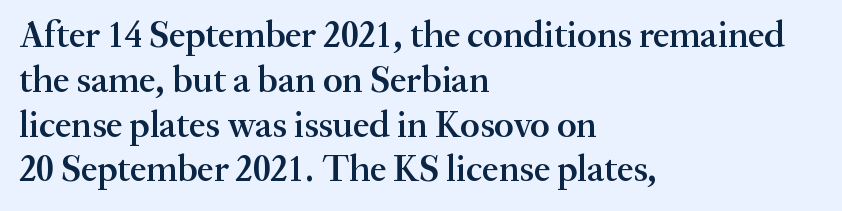
The image shows 37 px semibold serif type, upright; set left-aligned, line spacing 1.21x, normal letter spacing, not underlined; medium stroke contrast and a small x-height.
